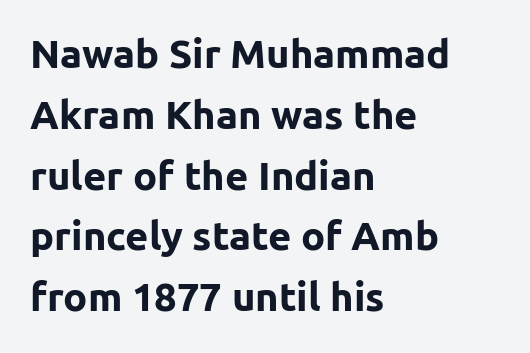
Check under the words: just untouched page. This sample uses a sans-serif face. Tracking value appears to be zero — textbook default spacing. A full-strength bold gives these letters their thick strokes. The axis of the letterforms is exactly vertical.
